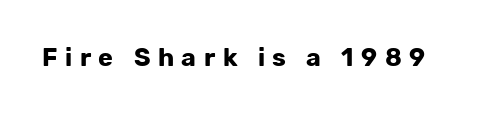
Q: Is the text bold? A: Yes.
Q: Is the text italic (slanted)? A: No, it is upright.
Q: Is the text underlined? A: No.
Q: Is the spacing between letters normal or unusually wide? A: Unusually wide.
